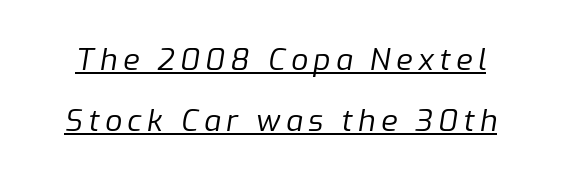
The image shows 30 px regular-weight type, italic (leaning right); set loose line spacing (2.05x), underlined; low stroke contrast and a medium x-height.
